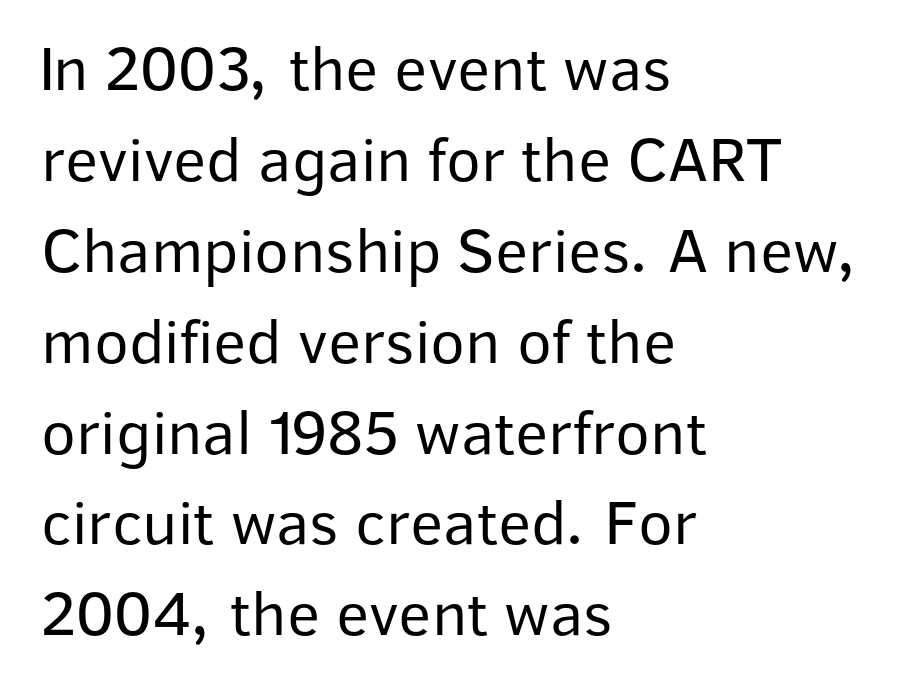
{"serif": "no", "italic": "no", "bold": "no", "weight": "regular", "width": "normal", "stroke_contrast": "low", "x_height": "medium", "monospaced": "no", "underline": "no", "align": "left", "line_spacing": "normal", "line_spacing_ratio": 1.42, "letter_spacing": "normal", "letter_spacing_em": 0.0, "glyph_px": 64}
